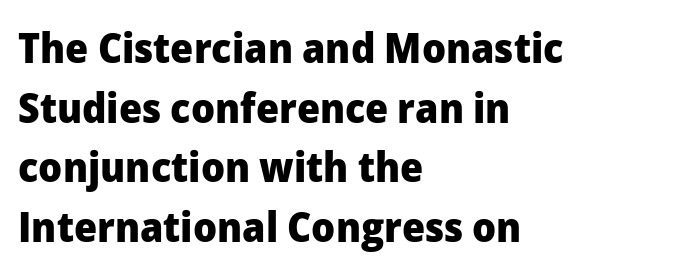
Q: Is the text bold? A: Yes.
Q: Is the text italic (slanted)? A: No, it is upright.
Q: Is the typeface a serif or a sans-serif typeface? A: Sans-serif.
Q: Is the text underlined? A: No.
Q: How is the paragraph aligned? A: Left-aligned.
Q: Is the spacing between letters normal or unusually wide? A: Normal.
Q: Is the spacing between lines tight, normal or loose? A: Normal.
Q: Width (condensed, normal, or wide)? A: Normal.
Q: Stroke contrast? A: Low.
Q: x-height? A: Medium.
Q: Monospaced? A: No.
